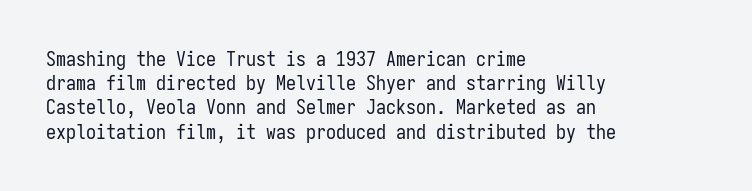
Q: Is the text bold? A: No.
Q: Is the text italic (slanted)? A: No, it is upright.
Q: Is the text underlined? A: No.
Q: How is the paragraph aligned? A: Left-aligned.
Q: Is the spacing between letters normal or unusually wide? A: Normal.
